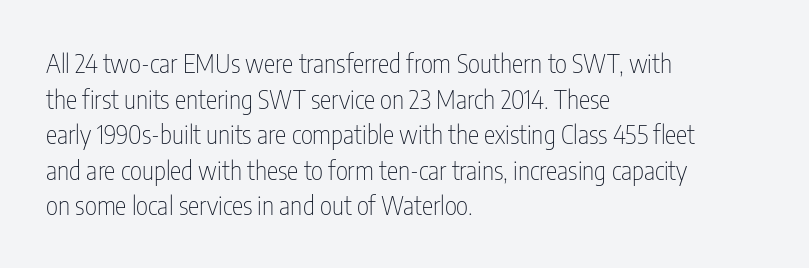
The line texture is even and compact thanks to regular tracking. Honestly, the row spacing looks completely unremarkable. Every row of glyphs begins at an identical x-position on the left. The letters stand straight up with perfectly vertical stems. Stroke thickness stays within the range of a standard reading face or lighter. Unmarked baselines from the first word to the last.
